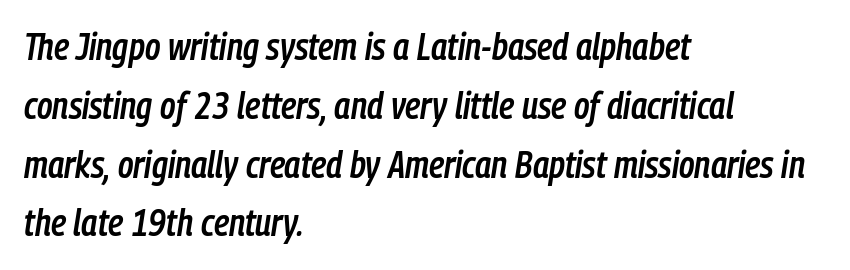
Q: Is the text bold? A: Semi-bold.
Q: Is the text italic (slanted)? A: Yes, it leans right by about 9 degrees.
Q: Is the text underlined? A: No.
Q: How is the paragraph aligned? A: Left-aligned.
Q: Is the spacing between letters normal or unusually wide? A: Normal.
Q: Is the spacing between lines tight, normal or loose? A: Normal.
Q: Width (condensed, normal, or wide)? A: Condensed.
Q: Stroke contrast? A: Low.
Q: x-height? A: Medium.
Q: Monospaced? A: No.
